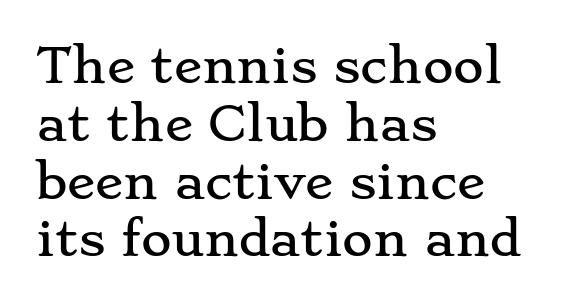
The image shows 47 px wide serif type, upright; set left-aligned, line spacing 1.23x, normal letter spacing, not underlined; low stroke contrast and a small x-height.
